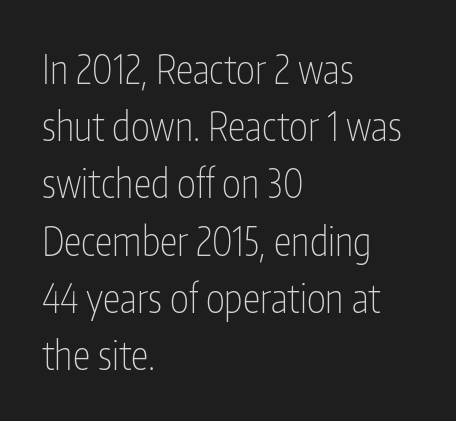
The image shows 40 px thin, condensed sans-serif type, upright; set left-aligned, normal line spacing (1.43x), normal letter spacing, not underlined; low stroke contrast and a medium x-height.
